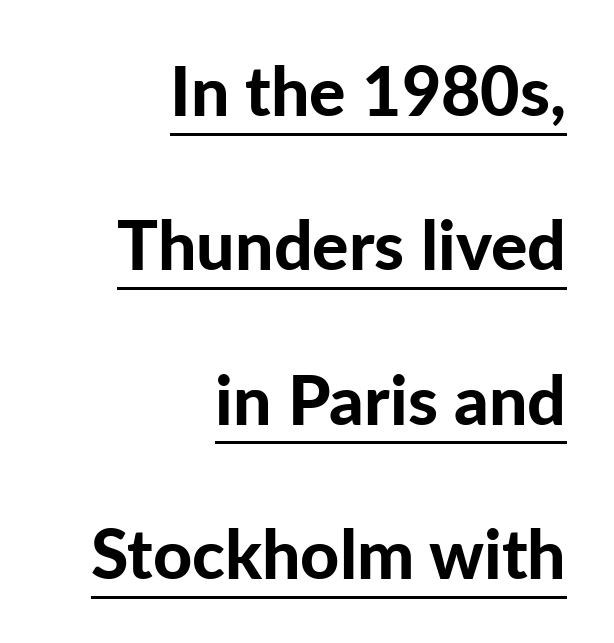
Q: Is the text bold? A: Yes.
Q: Is the text italic (slanted)? A: No, it is upright.
Q: Is the typeface a serif or a sans-serif typeface? A: Sans-serif.
Q: Is the text underlined? A: Yes.
Q: How is the paragraph aligned? A: Right-aligned.
Q: Is the spacing between letters normal or unusually wide? A: Normal.
Q: Is the spacing between lines tight, normal or loose? A: Loose.
Q: Width (condensed, normal, or wide)? A: Normal.
Q: Stroke contrast? A: Low.
Q: x-height? A: Medium.
Q: Monospaced? A: No.
